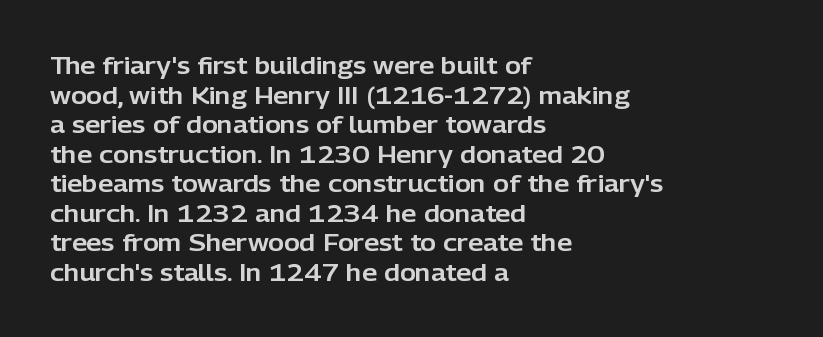
{"italic": "no", "underline": "no", "align": "left", "line_spacing_ratio": 1.23, "letter_spacing": "normal", "letter_spacing_em": 0.0, "glyph_px": 24}
